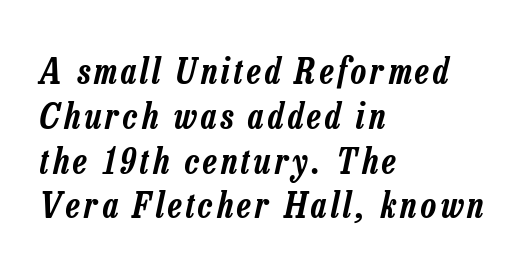
Does the copy run flush right? No — it runs flush left. It's the slanting kind of type. This sample has the flowing, uneven cadence of proportional lettering. Type without underlining. Regular leading.
